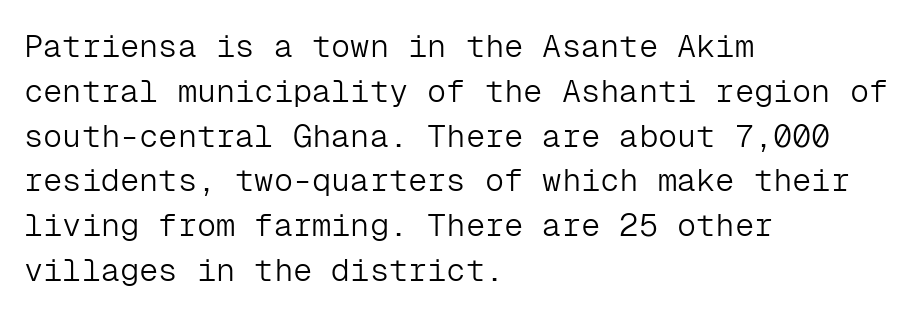
Q: Is the text bold? A: No.
Q: Is the text italic (slanted)? A: No, it is upright.
Q: Is the typeface a serif or a sans-serif typeface? A: Sans-serif.
Q: Is the text underlined? A: No.
Q: How is the paragraph aligned? A: Left-aligned.
Q: Is the spacing between letters normal or unusually wide? A: Normal.
Q: Is the spacing between lines tight, normal or loose? A: Normal.
Q: Width (condensed, normal, or wide)? A: Normal.
Q: Stroke contrast? A: Low.
Q: x-height? A: Medium.
Q: Monospaced? A: Yes.
